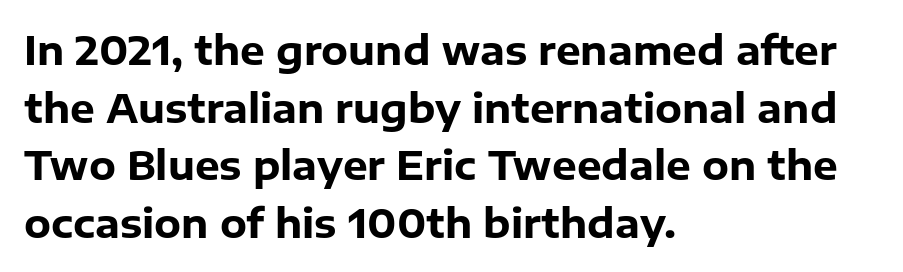
The image shows 39 px heavy sans-serif type, upright; set left-aligned, normal line spacing (1.48x), normal letter spacing, not underlined; low stroke contrast and a medium x-height.
